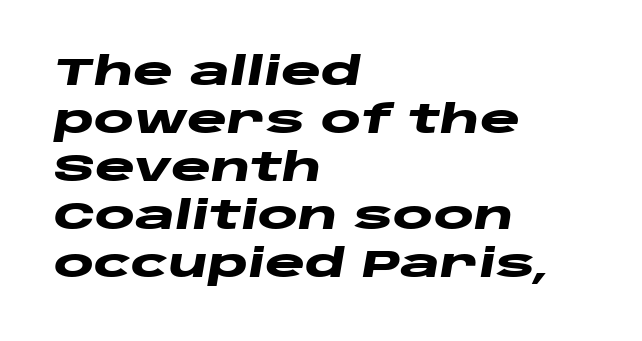
{"italic": "yes", "lean": "right", "slant_degrees": 10, "bold": "yes", "weight": "heavy", "width": "wide", "stroke_contrast": "low", "x_height": "large", "monospaced": "no", "underline": "no", "align": "left", "line_spacing": "normal", "line_spacing_ratio": 1.26, "letter_spacing": "normal", "letter_spacing_em": 0.0, "glyph_px": 38}
